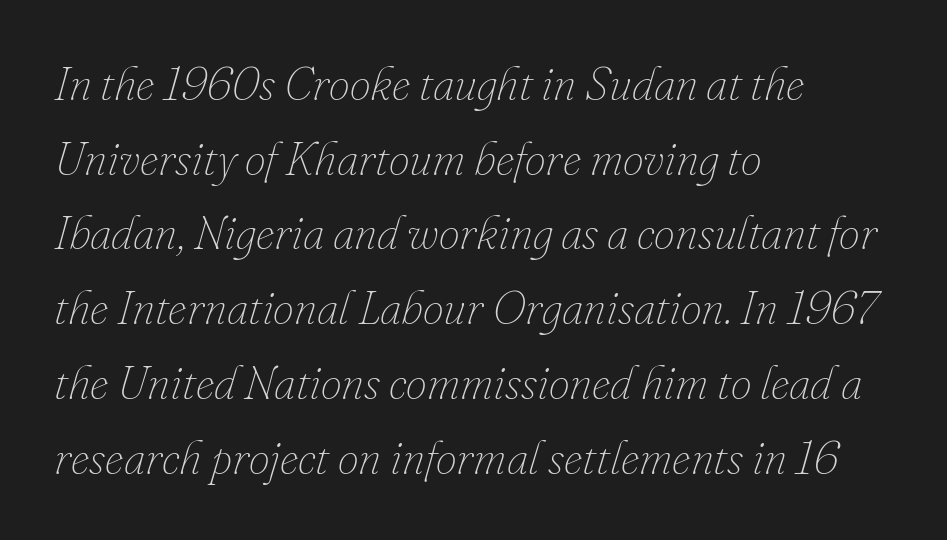
{"italic": "yes", "lean": "right", "slant_degrees": 16, "bold": "no", "weight": "thin", "width": "normal", "stroke_contrast": "low", "x_height": "small", "monospaced": "no", "underline": "no", "align": "left", "line_spacing": "normal", "line_spacing_ratio": 1.59, "letter_spacing": "normal", "letter_spacing_em": 0.0, "glyph_px": 47}
